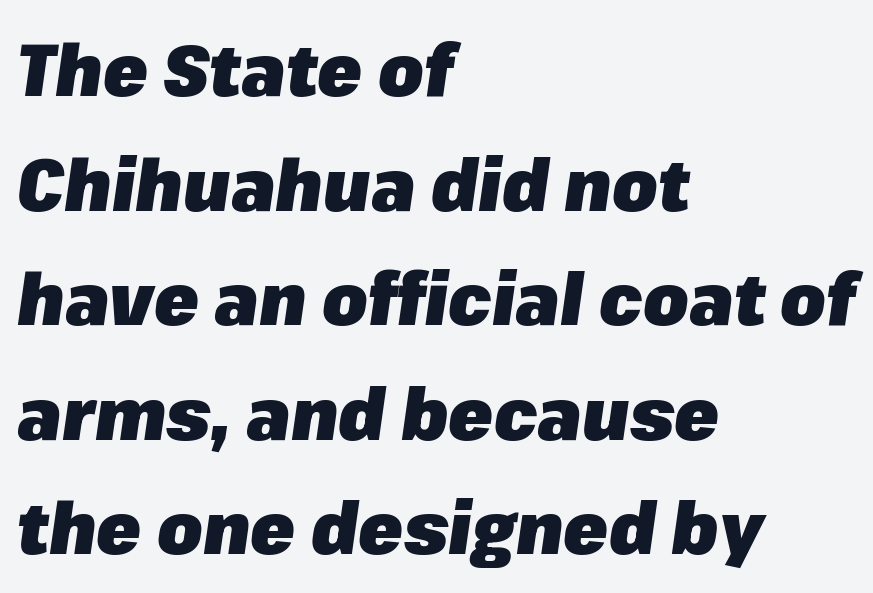
The image shows 73 px heavy type, italic (leaning right); set left-aligned, normal line spacing (1.57x), normal letter spacing, not underlined; low stroke contrast and a medium x-height.
